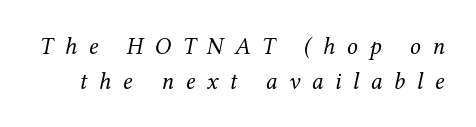
{"italic": "yes", "lean": "right", "slant_degrees": 12, "bold": "no", "underline": "no", "line_spacing": "normal", "line_spacing_ratio": 1.45, "letter_spacing": "wide", "letter_spacing_em": 0.48, "glyph_px": 24}
